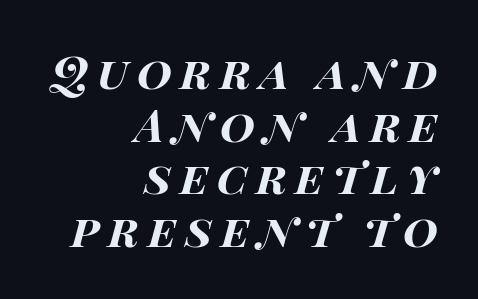
Q: Is the text bold? A: Yes.
Q: Is the text italic (slanted)? A: Yes, it leans right by about 14 degrees.
Q: Is the text underlined? A: No.
Q: How is the paragraph aligned? A: Right-aligned.
Q: Width (condensed, normal, or wide)? A: Wide.
Q: Stroke contrast? A: High.
Q: x-height? A: Large.
Q: Monospaced? A: No.
